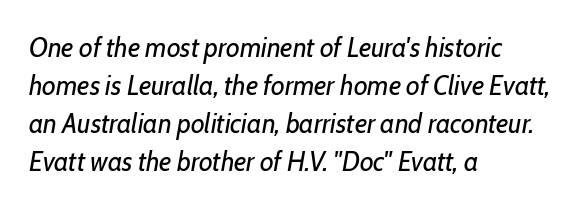
Q: Is the text bold? A: No.
Q: Is the text italic (slanted)? A: Yes, it leans right by about 10 degrees.
Q: Is the text underlined? A: No.
Q: How is the paragraph aligned? A: Left-aligned.
Q: Is the spacing between letters normal or unusually wide? A: Normal.
Q: Is the spacing between lines tight, normal or loose? A: Normal.
Q: Width (condensed, normal, or wide)? A: Condensed.
Q: Stroke contrast? A: Low.
Q: x-height? A: Medium.
Q: Monospaced? A: No.
